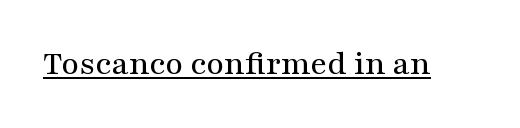
Q: Is the text italic (slanted)? A: No, it is upright.
Q: Is the typeface a serif or a sans-serif typeface? A: Serif.
Q: Is the text underlined? A: Yes.
Q: Is the spacing between letters normal or unusually wide? A: Normal.
Q: Width (condensed, normal, or wide)? A: Wide.
Q: Stroke contrast? A: Medium.
Q: x-height? A: Medium.
Q: Monospaced? A: No.
